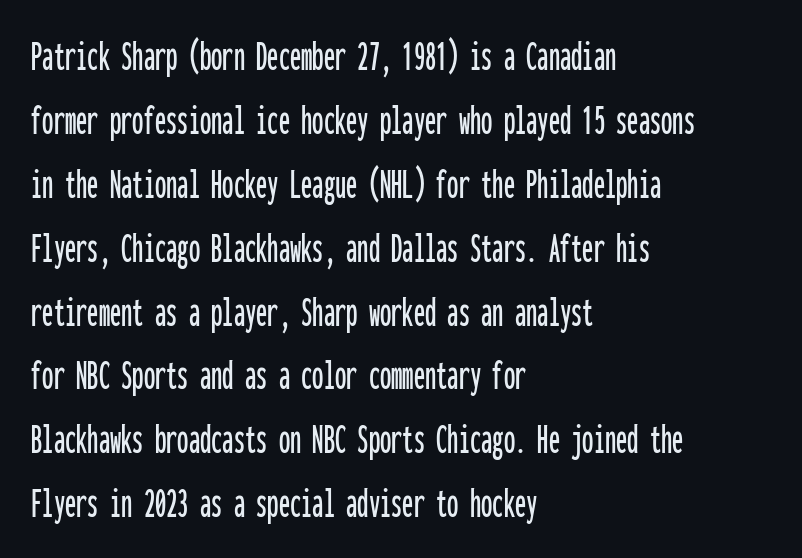
Q: Is the text italic (slanted)? A: No, it is upright.
Q: Is the typeface a serif or a sans-serif typeface? A: Sans-serif.
Q: Is the text underlined? A: No.
Q: How is the paragraph aligned? A: Left-aligned.
Q: Is the spacing between letters normal or unusually wide? A: Normal.
Q: Is the spacing between lines tight, normal or loose? A: Normal.
Q: Width (condensed, normal, or wide)? A: Condensed.
Q: Stroke contrast? A: Low.
Q: x-height? A: Medium.
Q: Monospaced? A: Yes.
